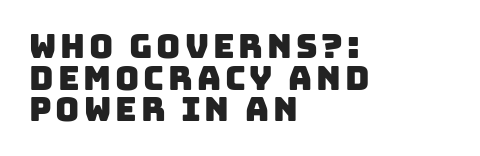
Q: Is the typeface a serif or a sans-serif typeface? A: Sans-serif.
Q: Is the text underlined? A: No.
Q: How is the paragraph aligned? A: Left-aligned.
Q: Is the spacing between lines tight, normal or loose? A: Tight.
Q: Width (condensed, normal, or wide)? A: Normal.
Q: Stroke contrast? A: Low.
Q: x-height? A: Large.
Q: Monospaced? A: No.
